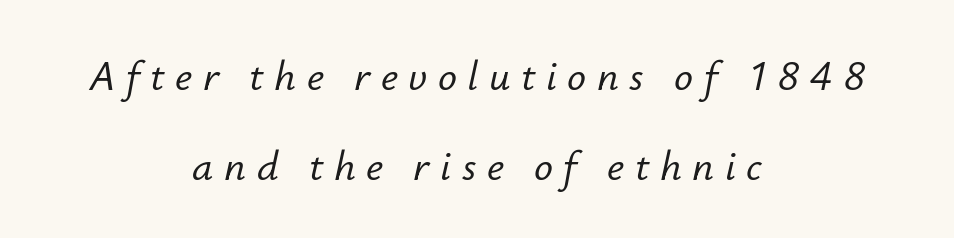
Q: Is the text italic (slanted)? A: Yes, it leans right by about 12 degrees.
Q: Is the text underlined? A: No.
Q: How is the paragraph aligned? A: Centered.
Q: Is the spacing between letters normal or unusually wide? A: Unusually wide.
Q: Is the spacing between lines tight, normal or loose? A: Loose.
Q: Width (condensed, normal, or wide)? A: Normal.
Q: Stroke contrast? A: Low.
Q: x-height? A: Small.
Q: Monospaced? A: No.
